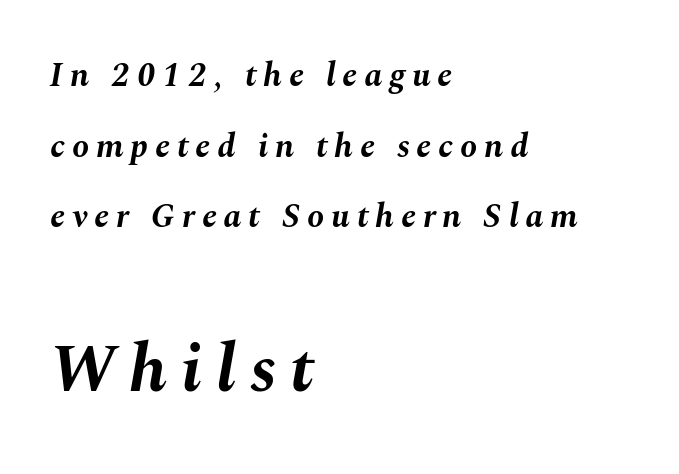
Q: Is the text bold? A: Yes.
Q: Is the text italic (slanted)? A: Yes, it leans right by about 10 degrees.
Q: Is the text underlined? A: No.
Q: How is the paragraph aligned? A: Left-aligned.
Q: Is the spacing between letters normal or unusually wide? A: Unusually wide.
Q: Is the spacing between lines tight, normal or loose? A: Loose.
Q: Which block of text is set in a larger size, the first (top) or the second (bottom)? A: The second (bottom) one.
Q: Width (condensed, normal, or wide)? A: Normal.
Q: Stroke contrast? A: Medium.
Q: x-height? A: Medium.
Q: Monospaced? A: No.
